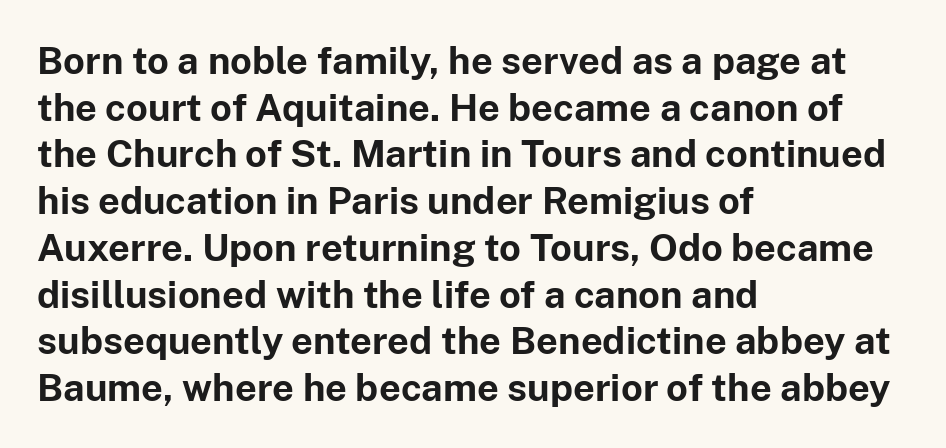
Q: Is the text bold? A: Yes.
Q: Is the text italic (slanted)? A: No, it is upright.
Q: Is the typeface a serif or a sans-serif typeface? A: Sans-serif.
Q: Is the text underlined? A: No.
Q: How is the paragraph aligned? A: Left-aligned.
Q: Is the spacing between letters normal or unusually wide? A: Normal.
Q: Width (condensed, normal, or wide)? A: Normal.
Q: Stroke contrast? A: Low.
Q: x-height? A: Medium.
Q: Monospaced? A: No.
